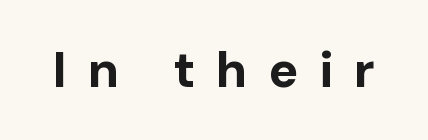
{"serif": "no", "italic": "no", "bold": "yes", "weight": "bold", "width": "normal", "stroke_contrast": "low", "x_height": "medium", "monospaced": "no", "underline": "no", "letter_spacing": "wide", "letter_spacing_em": 0.42, "glyph_px": 50}
